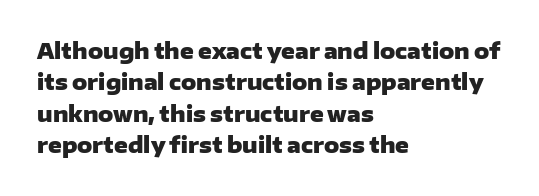
{"italic": "no", "bold": "yes", "underline": "no", "align": "left", "line_spacing": "normal", "line_spacing_ratio": 1.5, "letter_spacing": "normal", "letter_spacing_em": 0.0, "glyph_px": 21}
